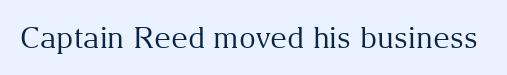
Quick note: underline off. The rendering keeps characters at their native spacing. Weight: not bold — regular or lighter. A typesetter would label this face a serif. Quick note: not italic, upright. Note the varied advance widths — an 'i' is clearly narrower than an 'm'.
